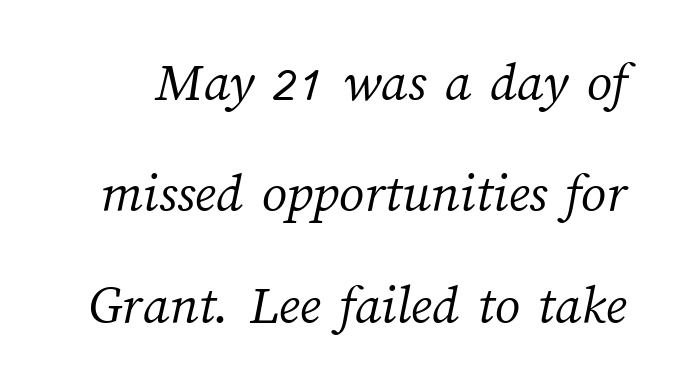
Q: Is the text bold? A: No.
Q: Is the text underlined? A: No.
Q: Is the spacing between letters normal or unusually wide? A: Normal.
Q: Is the spacing between lines tight, normal or loose? A: Loose.
Q: Width (condensed, normal, or wide)? A: Normal.
Q: Stroke contrast? A: Medium.
Q: x-height? A: Medium.
Q: Monospaced? A: No.
